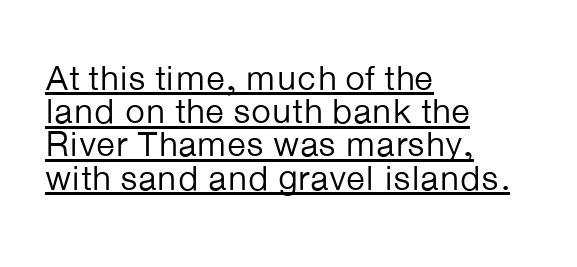
Q: Is the text bold? A: No.
Q: Is the text italic (slanted)? A: No, it is upright.
Q: Is the typeface a serif or a sans-serif typeface? A: Sans-serif.
Q: Is the text underlined? A: Yes.
Q: How is the paragraph aligned? A: Left-aligned.
Q: Is the spacing between letters normal or unusually wide? A: Normal.
Q: Is the spacing between lines tight, normal or loose? A: Tight.
Q: Width (condensed, normal, or wide)? A: Normal.
Q: Stroke contrast? A: Low.
Q: x-height? A: Medium.
Q: Monospaced? A: No.
